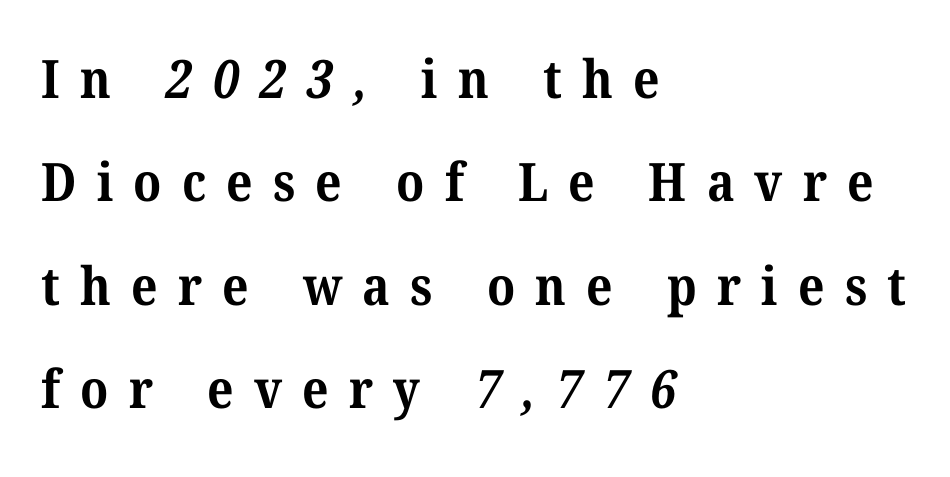
{"serif": "yes", "bold": "yes", "weight": "bold", "width": "normal", "stroke_contrast": "medium", "x_height": "medium", "monospaced": "no", "underline": "no", "align": "left", "line_spacing": "loose", "line_spacing_ratio": 1.95, "letter_spacing": "wide", "letter_spacing_em": 0.38, "glyph_px": 53}
